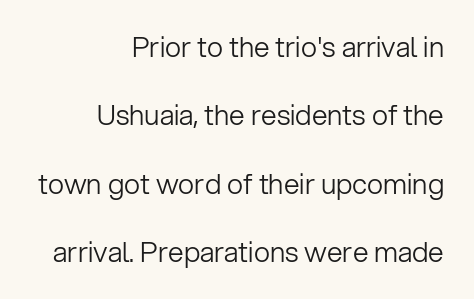
The image shows 28 px light sans-serif type, upright; set right-aligned, loose line spacing (2.44x), normal letter spacing, not underlined; low stroke contrast and a medium x-height.
